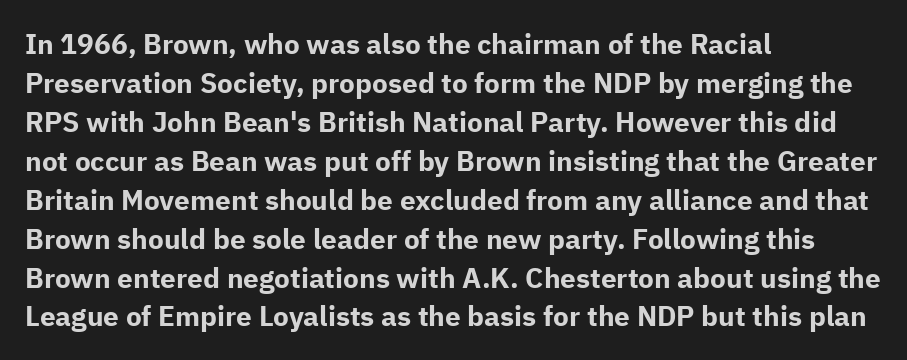
{"serif": "no", "italic": "no", "bold": "yes", "weight": "bold", "width": "normal", "stroke_contrast": "low", "x_height": "medium", "monospaced": "no", "underline": "no", "align": "left", "line_spacing": "normal", "line_spacing_ratio": 1.39, "letter_spacing": "normal", "letter_spacing_em": 0.0, "glyph_px": 28}
